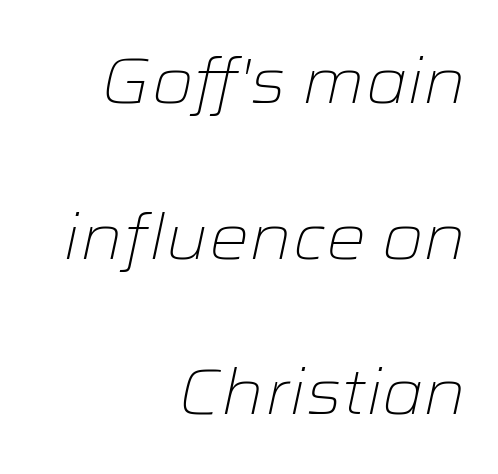
Q: Is the text bold? A: No.
Q: Is the text italic (slanted)? A: Yes, it leans right by about 12 degrees.
Q: Is the text underlined? A: No.
Q: How is the paragraph aligned? A: Right-aligned.
Q: Is the spacing between letters normal or unusually wide? A: Normal.
Q: Is the spacing between lines tight, normal or loose? A: Loose.
Q: Width (condensed, normal, or wide)? A: Wide.
Q: Stroke contrast? A: Low.
Q: x-height? A: Medium.
Q: Monospaced? A: No.
